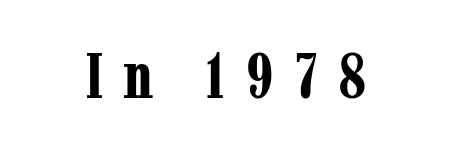
Q: Is the text bold? A: Yes.
Q: Is the text italic (slanted)? A: No, it is upright.
Q: Is the typeface a serif or a sans-serif typeface? A: Serif.
Q: Is the text underlined? A: No.
Q: How is the paragraph aligned? A: Centered.
Q: Is the spacing between letters normal or unusually wide? A: Unusually wide.
Q: Width (condensed, normal, or wide)? A: Condensed.
Q: Stroke contrast? A: Low.
Q: x-height? A: Medium.
Q: Monospaced? A: No.
